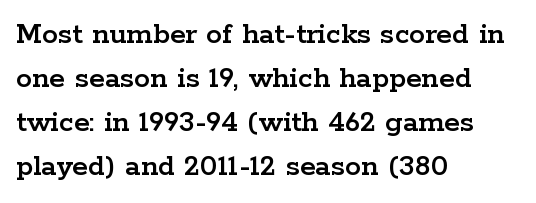
{"serif": "yes", "italic": "no", "width": "wide", "stroke_contrast": "low", "x_height": "medium", "monospaced": "no", "underline": "no", "align": "left", "line_spacing": "normal", "line_spacing_ratio": 1.38, "letter_spacing": "normal", "letter_spacing_em": 0.0, "glyph_px": 32}
